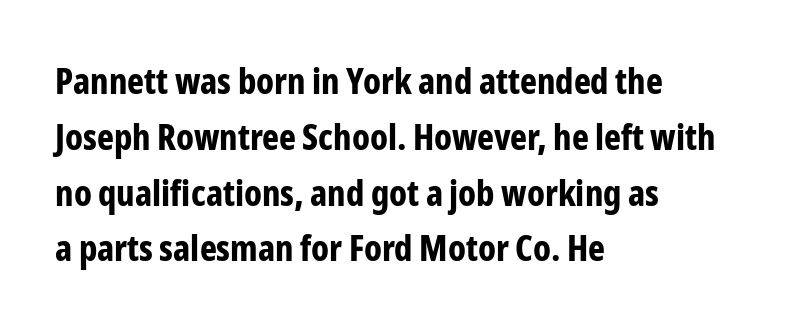
The leading is moderate, giving the passage an even texture. Clear beneath every line of the passage. Do the characters align in a grid? No, the font is proportional. The font's upright variant was chosen for this text. Nothing sits at the stroke ends, so this counts as sans-serif. The passage shown has conventional tracking throughout.
